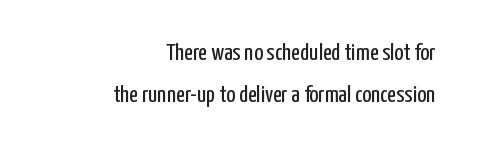
No extra ink here — the face is not bold. Descenders are the only things crossing below the line. Nothing unusual about the tracking: characters are spaced as the font intends. Is there any slant? The stems are plumb. The paragraph shown leans on its right margin.
